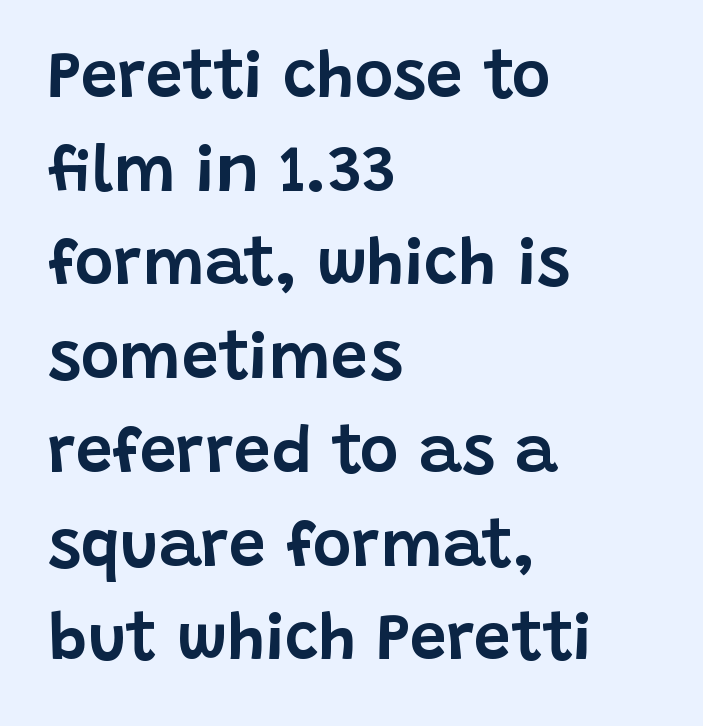
Alignment: flush left. Varying glyph widths throughout — classic text-font behaviour. This block has exactly the height ordinary leading produces. Type style note: lacks serifs. Students, note that the glyphs here touch the page at normal intervals. This is the regular roman posture of the typeface.
